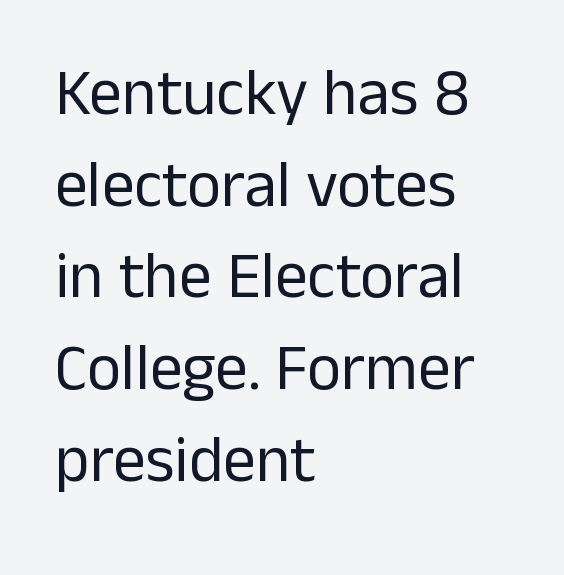
{"serif": "no", "italic": "no", "bold": "no", "weight": "regular", "width": "normal", "stroke_contrast": "low", "x_height": "medium", "monospaced": "no", "underline": "no", "align": "left", "line_spacing": "normal", "line_spacing_ratio": 1.41, "letter_spacing": "normal", "letter_spacing_em": 0.0, "glyph_px": 65}
